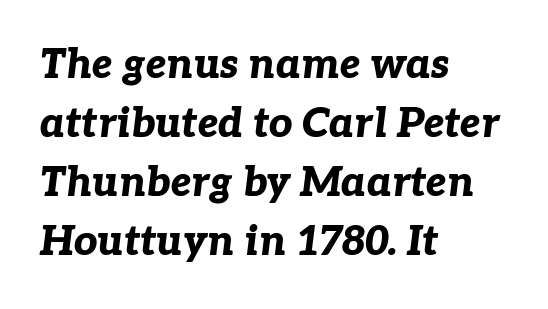
The image shows 41 px bold type, italic (leaning right); set left-aligned, normal line spacing (1.44x), normal letter spacing, not underlined; low stroke contrast and a medium x-height.
